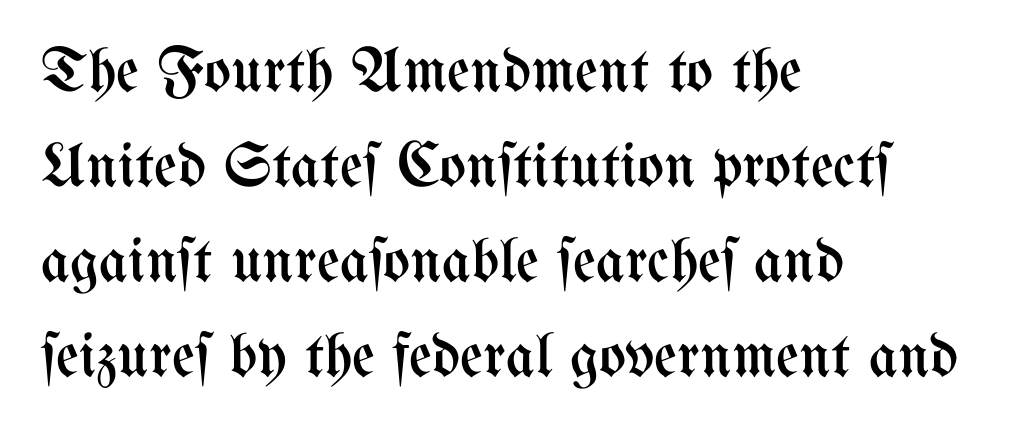
{"italic": "no", "bold": "no", "weight": "regular", "width": "condensed", "stroke_contrast": "medium", "x_height": "medium", "monospaced": "no", "underline": "no", "align": "left", "line_spacing": "normal", "line_spacing_ratio": 1.51, "letter_spacing": "normal", "letter_spacing_em": 0.0, "glyph_px": 63}
